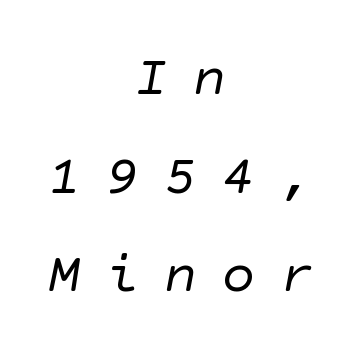
Q: Is the text bold? A: No.
Q: Is the typeface a serif or a sans-serif typeface? A: Sans-serif.
Q: Is the text underlined? A: No.
Q: How is the paragraph aligned? A: Centered.
Q: Is the spacing between letters normal or unusually wide? A: Unusually wide.
Q: Width (condensed, normal, or wide)? A: Normal.
Q: Stroke contrast? A: Low.
Q: x-height? A: Large.
